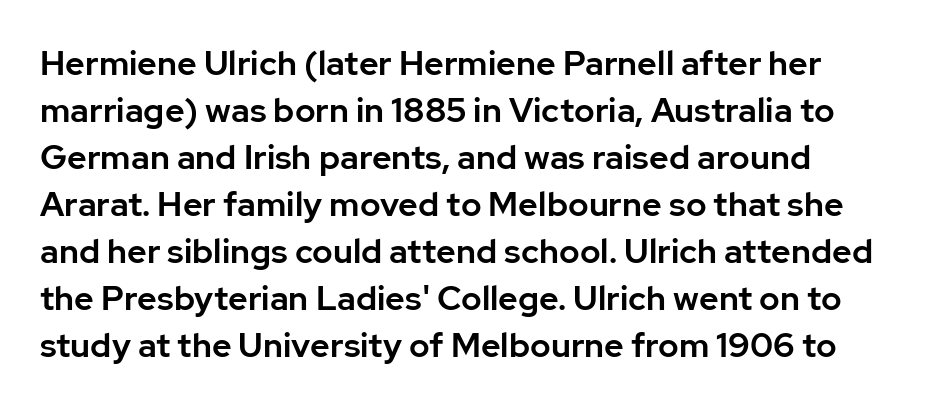
The image shows 34 px sans-serif type, upright; set left-aligned, normal line spacing (1.38x), normal letter spacing, not underlined; low stroke contrast and a medium x-height.
